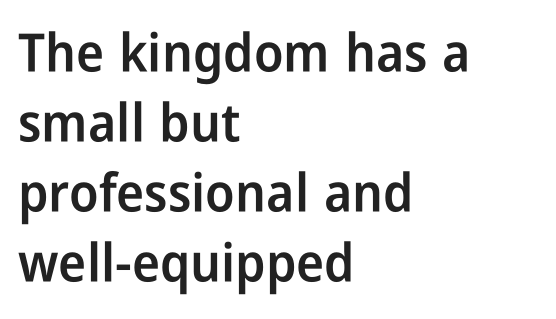
Q: Is the text bold? A: Semi-bold.
Q: Is the text italic (slanted)? A: No, it is upright.
Q: Is the typeface a serif or a sans-serif typeface? A: Sans-serif.
Q: Is the text underlined? A: No.
Q: How is the paragraph aligned? A: Left-aligned.
Q: Is the spacing between letters normal or unusually wide? A: Normal.
Q: Is the spacing between lines tight, normal or loose? A: Normal.
Q: Width (condensed, normal, or wide)? A: Condensed.
Q: Stroke contrast? A: Low.
Q: x-height? A: Medium.
Q: Monospaced? A: No.
